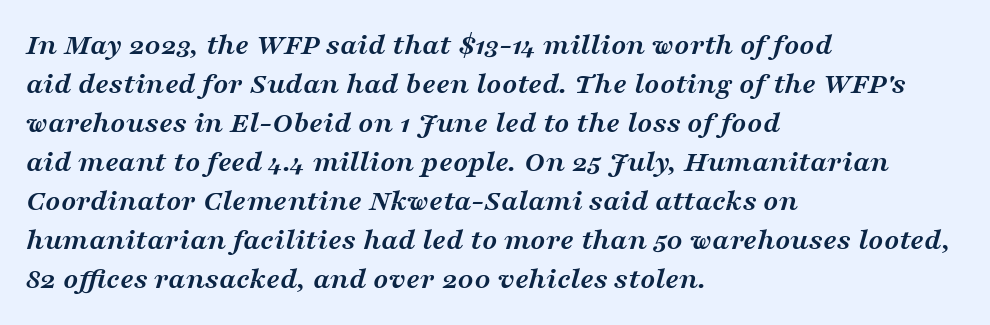
The image shows 31 px semibold, wide serif type, italic (leaning right); set left-aligned, normal line spacing (1.26x), normal letter spacing, not underlined; medium stroke contrast and a medium x-height.
